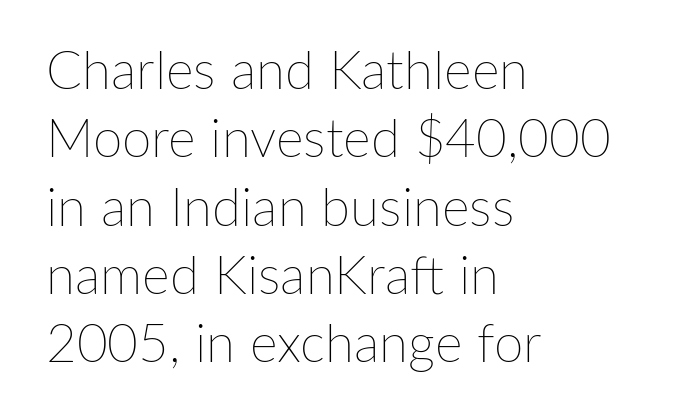
Q: Is the text bold? A: No.
Q: Is the text italic (slanted)? A: No, it is upright.
Q: Is the text underlined? A: No.
Q: How is the paragraph aligned? A: Left-aligned.
Q: Is the spacing between letters normal or unusually wide? A: Normal.
Q: Is the spacing between lines tight, normal or loose? A: Normal.
Q: Width (condensed, normal, or wide)? A: Normal.
Q: Stroke contrast? A: Low.
Q: x-height? A: Medium.
Q: Monospaced? A: No.
